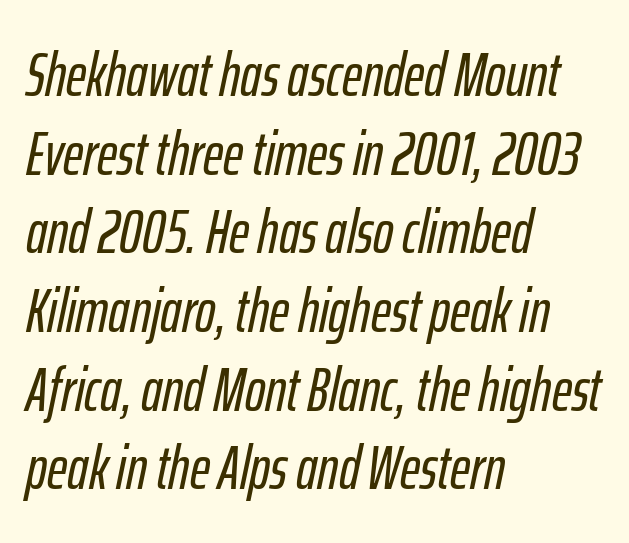
Q: Is the text italic (slanted)? A: Yes, it leans right by about 12 degrees.
Q: Is the text underlined? A: No.
Q: How is the paragraph aligned? A: Left-aligned.
Q: Is the spacing between letters normal or unusually wide? A: Normal.
Q: Is the spacing between lines tight, normal or loose? A: Normal.
Q: Width (condensed, normal, or wide)? A: Condensed.
Q: Stroke contrast? A: Low.
Q: x-height? A: Medium.
Q: Monospaced? A: No.
